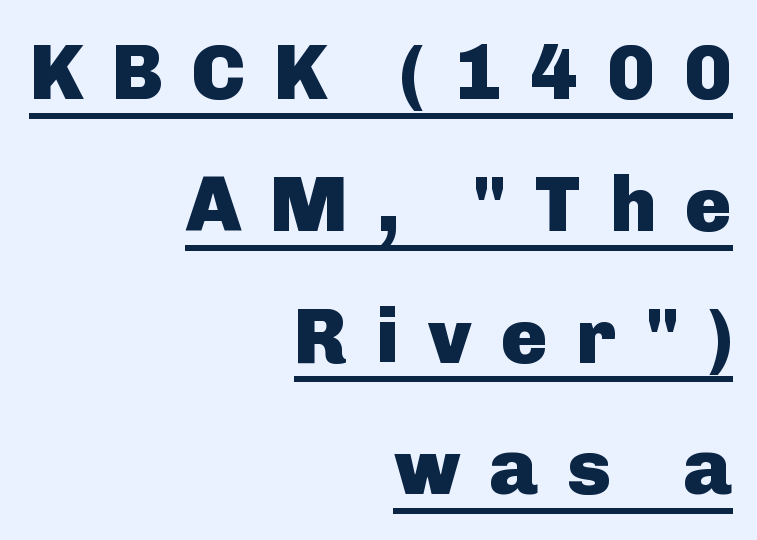
{"serif": "no", "italic": "no", "bold": "yes", "weight": "heavy", "width": "normal", "stroke_contrast": "low", "x_height": "medium", "monospaced": "no", "underline": "yes", "align": "right", "line_spacing": "normal", "line_spacing_ratio": 1.69, "letter_spacing": "wide", "letter_spacing_em": 0.37, "glyph_px": 78}
